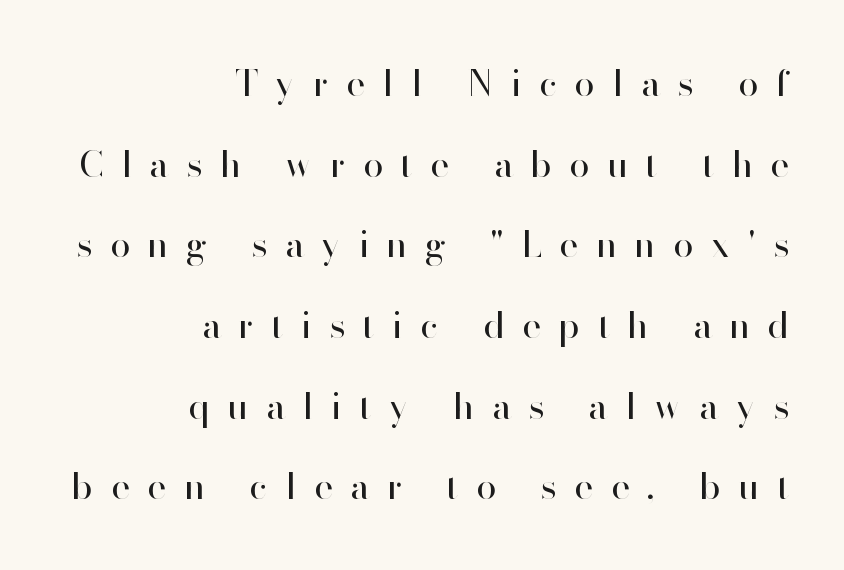
{"serif": "no", "italic": "no", "bold": "no", "weight": "regular", "width": "normal", "stroke_contrast": "high", "x_height": "small", "monospaced": "no", "underline": "no", "align": "right", "line_spacing": "loose", "line_spacing_ratio": 2.24, "letter_spacing": "wide", "letter_spacing_em": 0.49, "glyph_px": 36}
